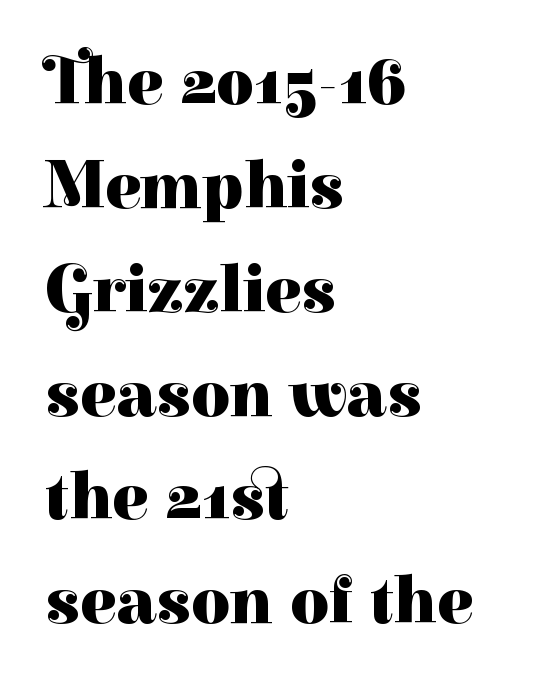
Q: Is the text bold? A: Yes.
Q: Is the text italic (slanted)? A: No, it is upright.
Q: Is the typeface a serif or a sans-serif typeface? A: Serif.
Q: Is the text underlined? A: No.
Q: How is the paragraph aligned? A: Left-aligned.
Q: Is the spacing between letters normal or unusually wide? A: Normal.
Q: Is the spacing between lines tight, normal or loose? A: Normal.
Q: Width (condensed, normal, or wide)? A: Normal.
Q: Stroke contrast? A: High.
Q: x-height? A: Medium.
Q: Monospaced? A: No.
